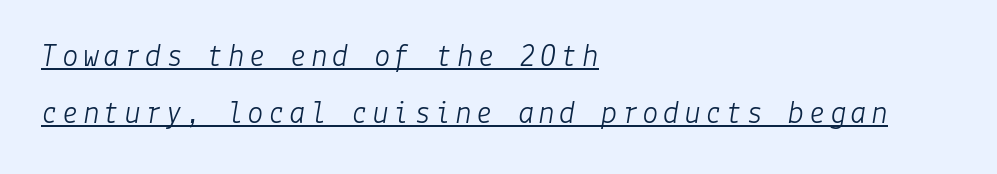
Q: Is the text bold? A: No.
Q: Is the text italic (slanted)? A: Yes, it leans right by about 9 degrees.
Q: Is the text underlined? A: Yes.
Q: How is the paragraph aligned? A: Left-aligned.
Q: Width (condensed, normal, or wide)? A: Normal.
Q: Stroke contrast? A: Low.
Q: x-height? A: Medium.
